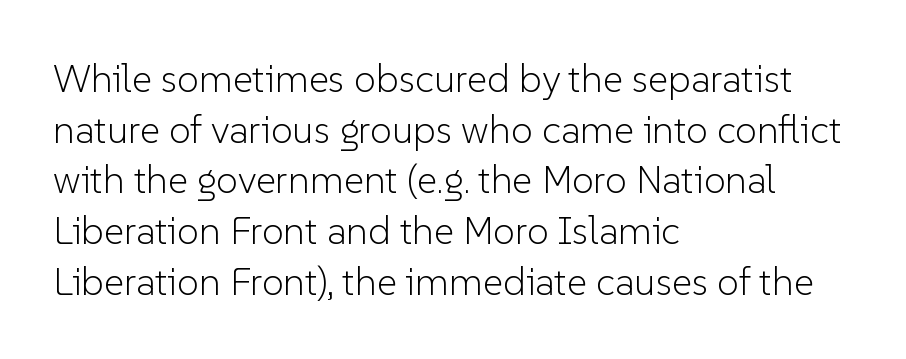
This rendering employs a face without finishing strokes, i.e., a sans-serif. Summary of weight: not heavy and not bold. Has an underline been added? It has not. Italic? Not at all — the glyphs are vertical. Alignment: flush left. You could not count columns in this text — the font is proportionally spaced.
